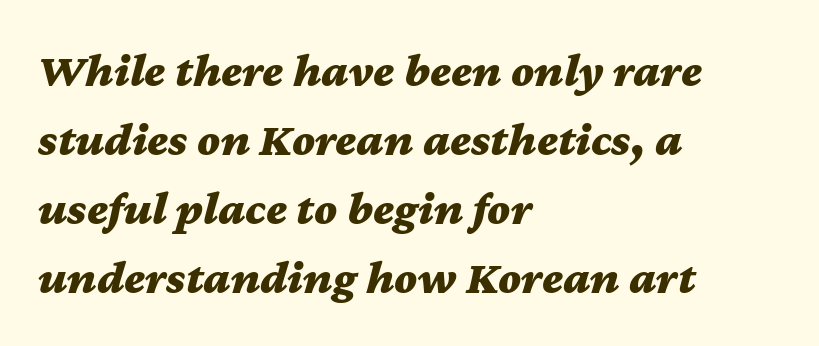
Is the type slanted? Yes — the strokes lean at a clear angle. Glance below the letters and you will spot only blank space. The letterforms sit shoulder to shoulder at normal distance. How would I describe the line gaps? Plain and ordinary.
